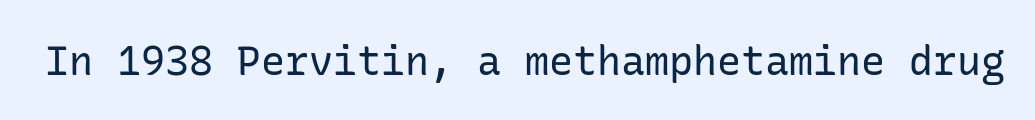
Q: Is the text bold? A: No.
Q: Is the text italic (slanted)? A: No, it is upright.
Q: Is the typeface a serif or a sans-serif typeface? A: Sans-serif.
Q: Is the text underlined? A: No.
Q: Is the spacing between letters normal or unusually wide? A: Normal.
Q: Width (condensed, normal, or wide)? A: Normal.
Q: Stroke contrast? A: Low.
Q: x-height? A: Medium.
